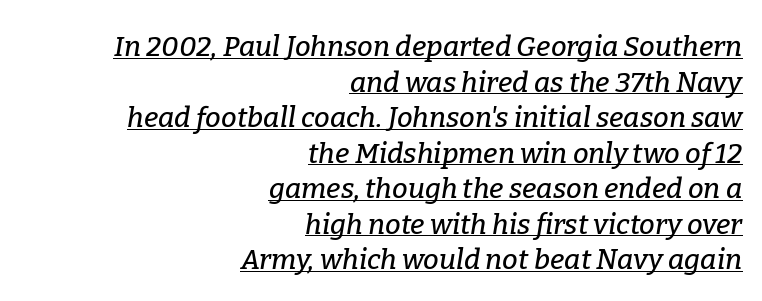
The image shows 28 px serif type, italic (leaning right); set right-aligned, normal line spacing (1.27x), normal letter spacing, underlined; low stroke contrast and a medium x-height.
